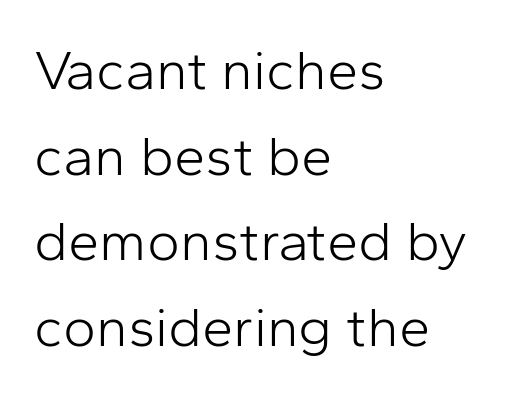
Q: Is the text bold? A: No.
Q: Is the text italic (slanted)? A: No, it is upright.
Q: Is the typeface a serif or a sans-serif typeface? A: Sans-serif.
Q: Is the text underlined? A: No.
Q: How is the paragraph aligned? A: Left-aligned.
Q: Is the spacing between letters normal or unusually wide? A: Normal.
Q: Is the spacing between lines tight, normal or loose? A: Normal.
Q: Width (condensed, normal, or wide)? A: Normal.
Q: Stroke contrast? A: Low.
Q: x-height? A: Medium.
Q: Monospaced? A: No.
